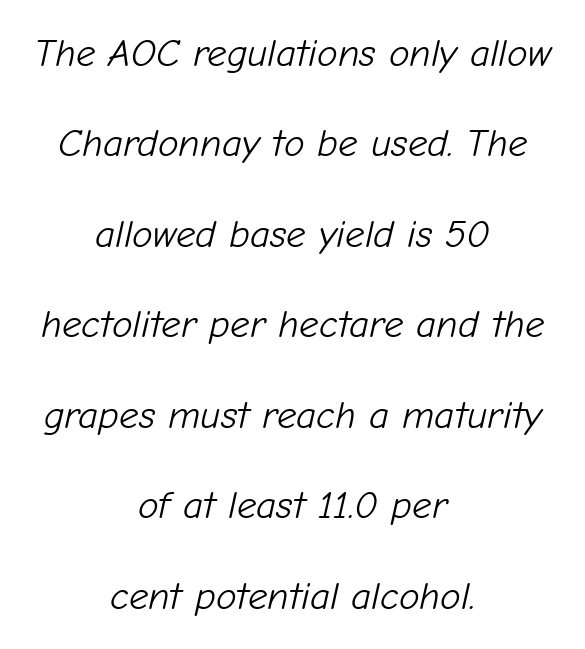
{"italic": "yes", "lean": "right", "slant_degrees": 12, "bold": "no", "weight": "light", "width": "normal", "stroke_contrast": "low", "x_height": "medium", "monospaced": "no", "underline": "no", "align": "center", "line_spacing": "loose", "line_spacing_ratio": 2.32, "letter_spacing": "normal", "letter_spacing_em": 0.0, "glyph_px": 39}
